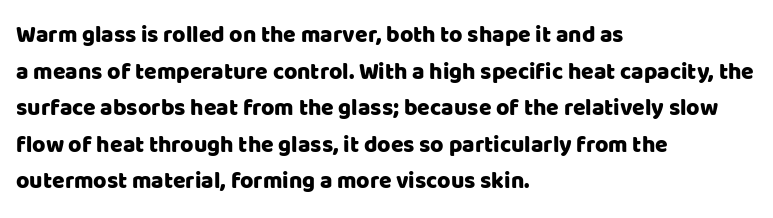
{"italic": "no", "underline": "no", "align": "left", "line_spacing": "normal", "line_spacing_ratio": 1.59, "letter_spacing": "normal", "letter_spacing_em": 0.0, "glyph_px": 23}
